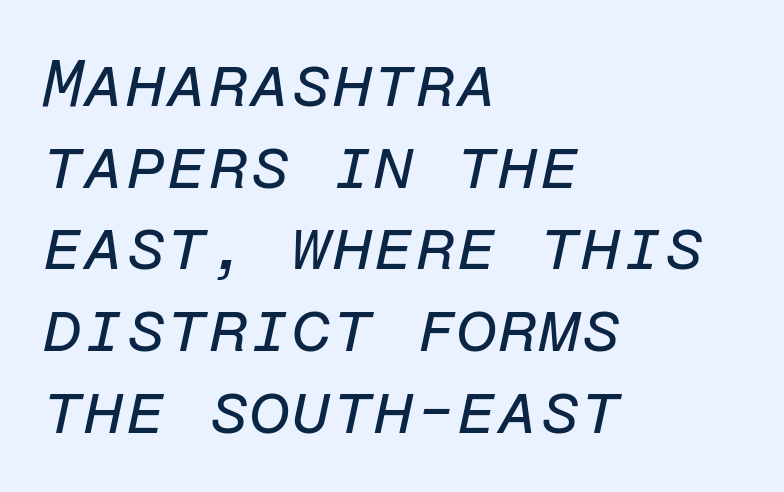
Would a proofreader flag this as italicized? Yes. Monospaced: the letters line up in strict vertical columns. The space directly below the letters is spotless. Weight class: somewhere from thin through regular. The lines are quadded left.
